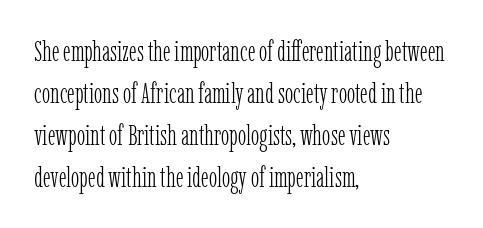
Think of a printed novel: that variable character pitch is what you see here. Tall strokes in this sample are plumb rather than angled. Does the leading feel generous? No, just average. Tracking here is standard; glyphs follow each other at the usual distance.
